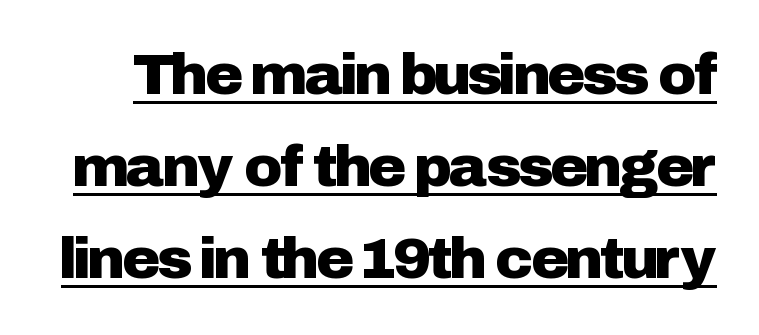
{"serif": "no", "italic": "no", "width": "normal", "stroke_contrast": "low", "x_height": "medium", "monospaced": "no", "underline": "yes", "line_spacing": "normal", "line_spacing_ratio": 1.59, "letter_spacing": "normal", "letter_spacing_em": 0.0, "glyph_px": 58}
